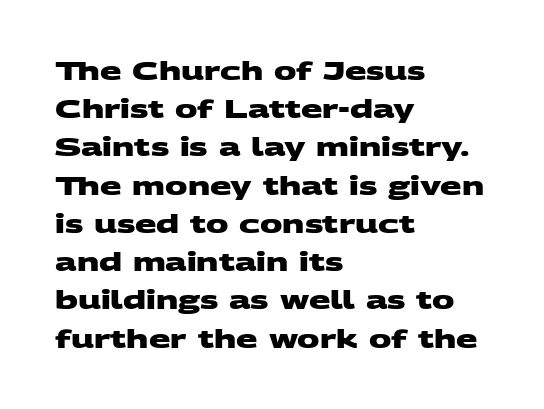
Q: Is the text bold? A: Yes.
Q: Is the text underlined? A: No.
Q: How is the paragraph aligned? A: Left-aligned.
Q: Is the spacing between letters normal or unusually wide? A: Normal.
Q: Is the spacing between lines tight, normal or loose? A: Normal.
